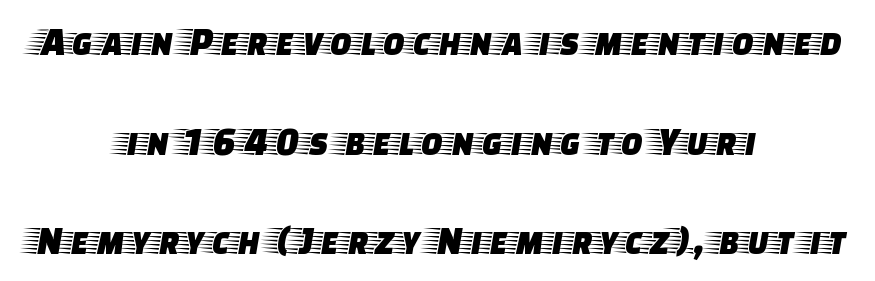
{"serif": "yes", "width": "wide", "stroke_contrast": "low", "x_height": "large", "monospaced": "no", "underline": "no", "align": "center", "line_spacing": "loose", "line_spacing_ratio": 2.49, "letter_spacing": "normal", "letter_spacing_em": 0.0, "glyph_px": 40}
